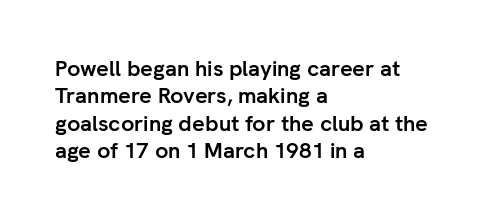
The image shows 22 px bold type, upright; set left-aligned, line spacing 1.24x, normal letter spacing, not underlined.
